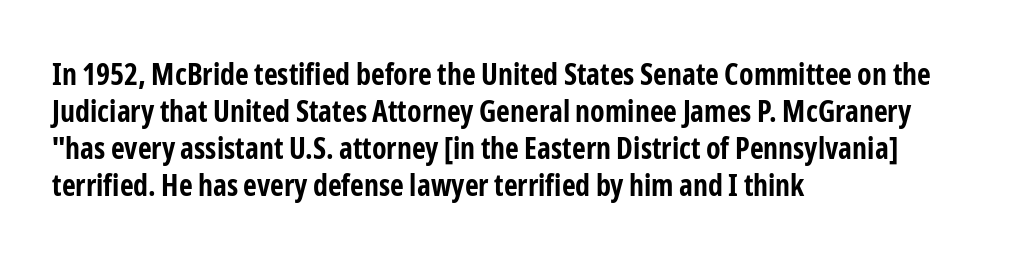
Q: Is the text bold? A: Yes.
Q: Is the text italic (slanted)? A: No, it is upright.
Q: Is the typeface a serif or a sans-serif typeface? A: Sans-serif.
Q: Is the text underlined? A: No.
Q: How is the paragraph aligned? A: Left-aligned.
Q: Is the spacing between letters normal or unusually wide? A: Normal.
Q: Width (condensed, normal, or wide)? A: Condensed.
Q: Stroke contrast? A: Low.
Q: x-height? A: Medium.
Q: Monospaced? A: No.
